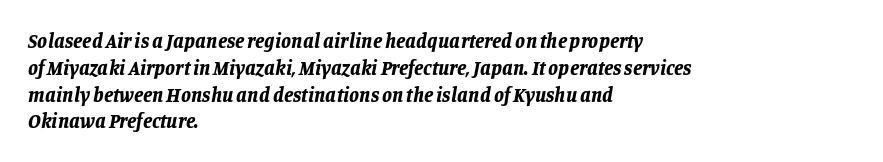
Emphasis by weight is at full strength: bold. The rag falls on the right side of this text block. The font's italic variant was chosen for this text. The space between consecutive lines is moderate.
